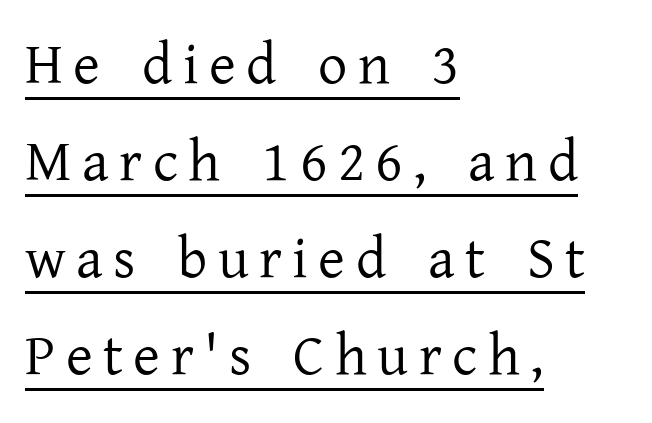
Q: Is the text bold? A: No.
Q: Is the text italic (slanted)? A: No, it is upright.
Q: Is the typeface a serif or a sans-serif typeface? A: Serif.
Q: Is the text underlined? A: Yes.
Q: How is the paragraph aligned? A: Left-aligned.
Q: Is the spacing between lines tight, normal or loose? A: Normal.
Q: Width (condensed, normal, or wide)? A: Normal.
Q: Stroke contrast? A: Low.
Q: x-height? A: Medium.
Q: Monospaced? A: No.
